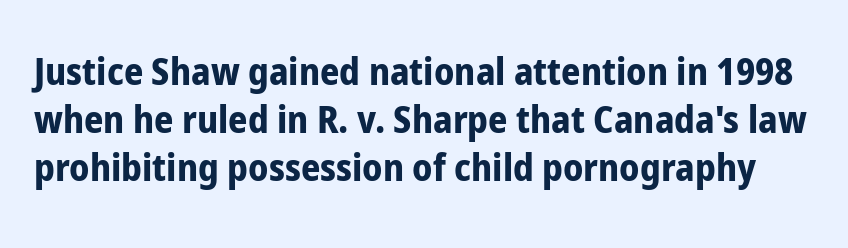
{"serif": "no", "italic": "no", "bold": "yes", "weight": "bold", "width": "condensed", "stroke_contrast": "low", "x_height": "medium", "monospaced": "no", "underline": "no", "line_spacing": "normal", "line_spacing_ratio": 1.26, "letter_spacing": "normal", "letter_spacing_em": 0.0, "glyph_px": 38}
